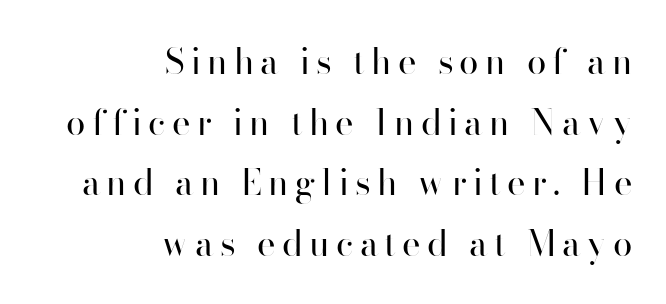
The image shows 35 px regular-weight sans-serif type, upright; set right-aligned, line spacing 1.73x, not underlined; high stroke contrast and a small x-height.
